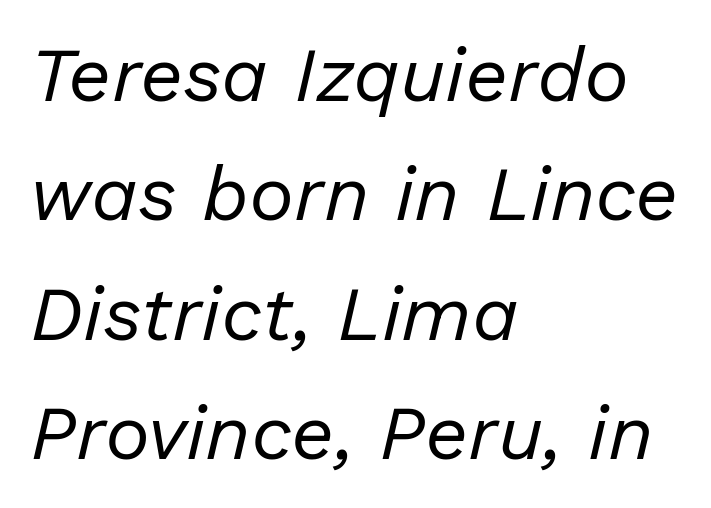
{"italic": "yes", "lean": "right", "slant_degrees": 13, "bold": "no", "weight": "regular", "width": "normal", "stroke_contrast": "low", "x_height": "medium", "monospaced": "no", "underline": "no", "align": "left", "line_spacing": "normal", "line_spacing_ratio": 1.57, "letter_spacing": "normal", "letter_spacing_em": 0.0, "glyph_px": 76}
